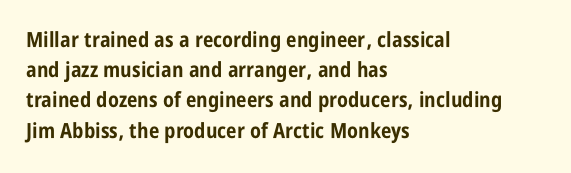
Emphasis by weight is at full strength: bold. Compared with typical body copy, the letter spacing here is the same. The passage shown is not underscored anywhere. Each new line begins a customary step beneath the previous one.
